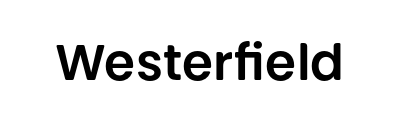
{"serif": "no", "italic": "no", "width": "normal", "stroke_contrast": "low", "x_height": "large", "monospaced": "no", "underline": "no", "letter_spacing": "normal", "letter_spacing_em": 0.0, "glyph_px": 50}
